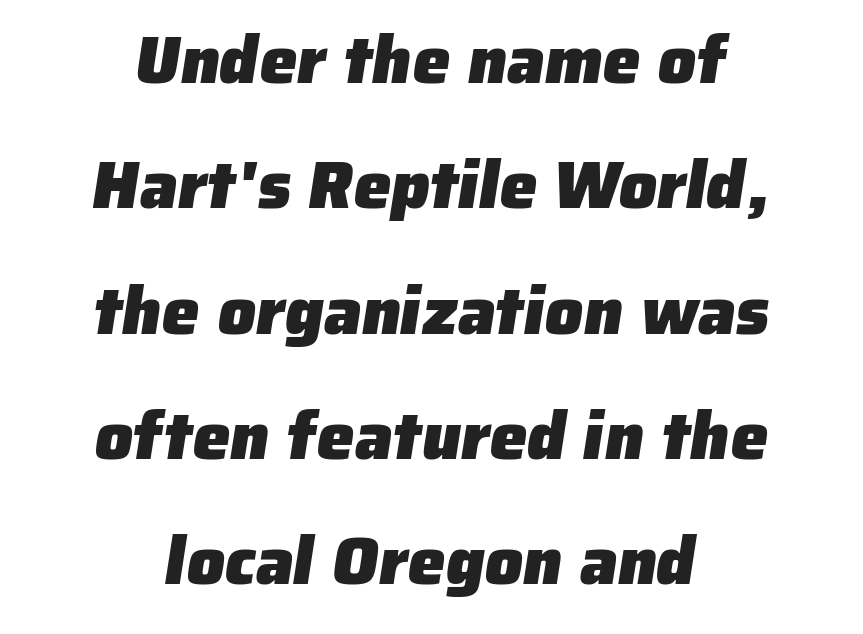
Heft: maximum for text — a bold. Compared with typical body copy, the letter spacing here is the same. A clean baseline with only descenders dipping below it. I'd call this a sans setting — the letters go barefoot. You could not count columns in this text — the font is proportionally spaced.
